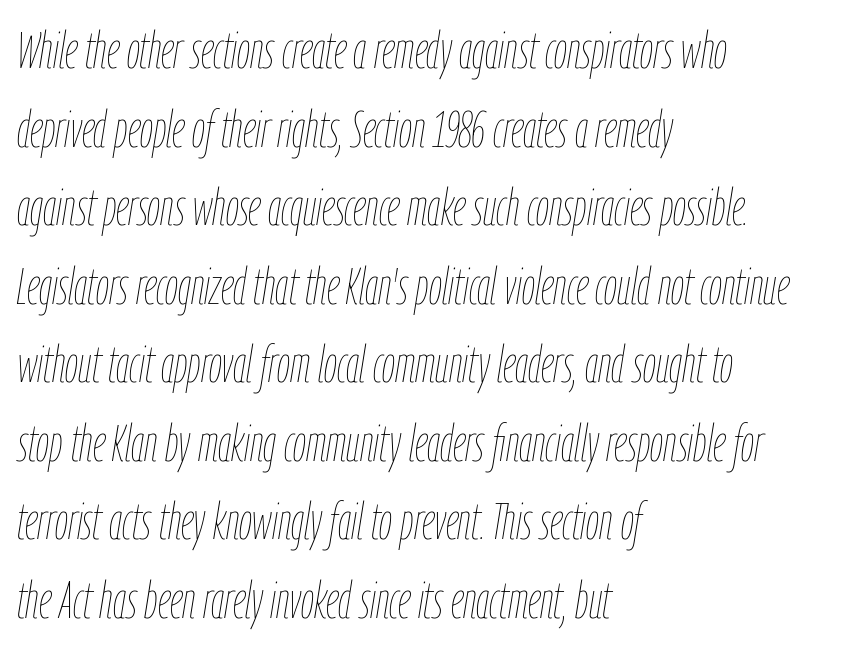
The image shows 52 px thin, condensed type, italic (leaning right); set left-aligned, normal line spacing (1.51x), normal letter spacing, not underlined; low stroke contrast and a medium x-height.
